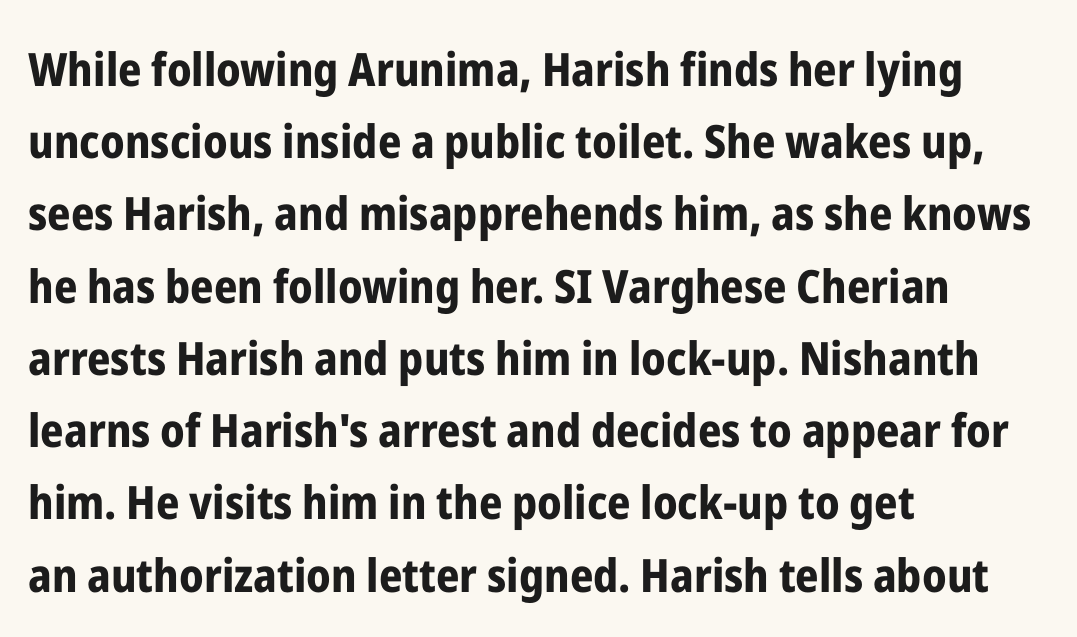
{"serif": "no", "italic": "no", "bold": "yes", "weight": "bold", "width": "condensed", "stroke_contrast": "low", "x_height": "medium", "monospaced": "no", "underline": "no", "align": "left", "line_spacing": "normal", "line_spacing_ratio": 1.57, "letter_spacing": "normal", "letter_spacing_em": 0.0, "glyph_px": 46}
